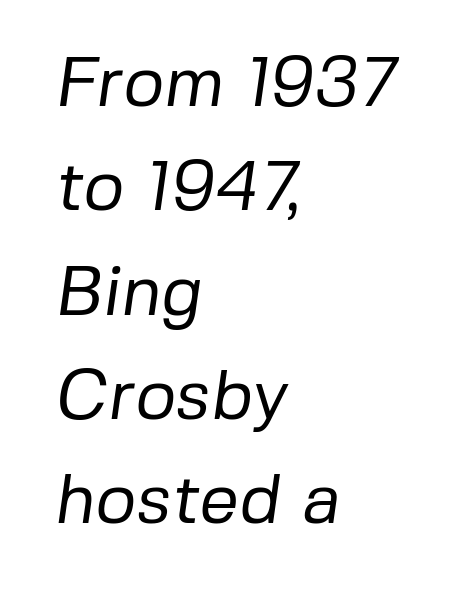
{"serif": "no", "bold": "no", "weight": "regular", "width": "normal", "stroke_contrast": "low", "x_height": "medium", "monospaced": "no", "underline": "no", "align": "left", "line_spacing": "normal", "line_spacing_ratio": 1.49, "letter_spacing": "normal", "letter_spacing_em": 0.0, "glyph_px": 70}
